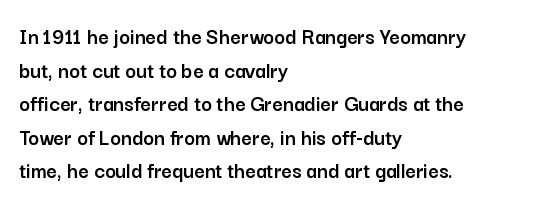
Q: Is the text italic (slanted)? A: No, it is upright.
Q: Is the text underlined? A: No.
Q: How is the paragraph aligned? A: Left-aligned.
Q: Is the spacing between letters normal or unusually wide? A: Normal.
Q: Is the spacing between lines tight, normal or loose? A: Normal.
